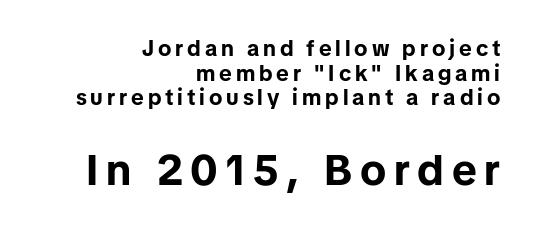
Q: Is the text bold? A: Yes.
Q: Is the text italic (slanted)? A: No, it is upright.
Q: Is the typeface a serif or a sans-serif typeface? A: Sans-serif.
Q: Is the text underlined? A: No.
Q: How is the paragraph aligned? A: Right-aligned.
Q: Is the spacing between lines tight, normal or loose? A: Tight.
Q: Which block of text is set in a larger size, the first (top) or the second (bottom)? A: The second (bottom) one.
Q: Width (condensed, normal, or wide)? A: Normal.
Q: Stroke contrast? A: Low.
Q: x-height? A: Medium.
Q: Monospaced? A: No.
